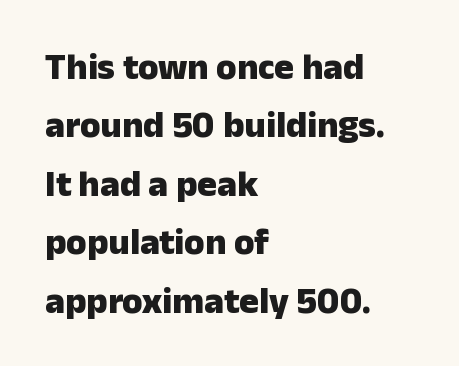
The image shows 37 px heavy sans-serif type, upright; set left-aligned, normal line spacing (1.58x), normal letter spacing, not underlined; low stroke contrast and a medium x-height.
